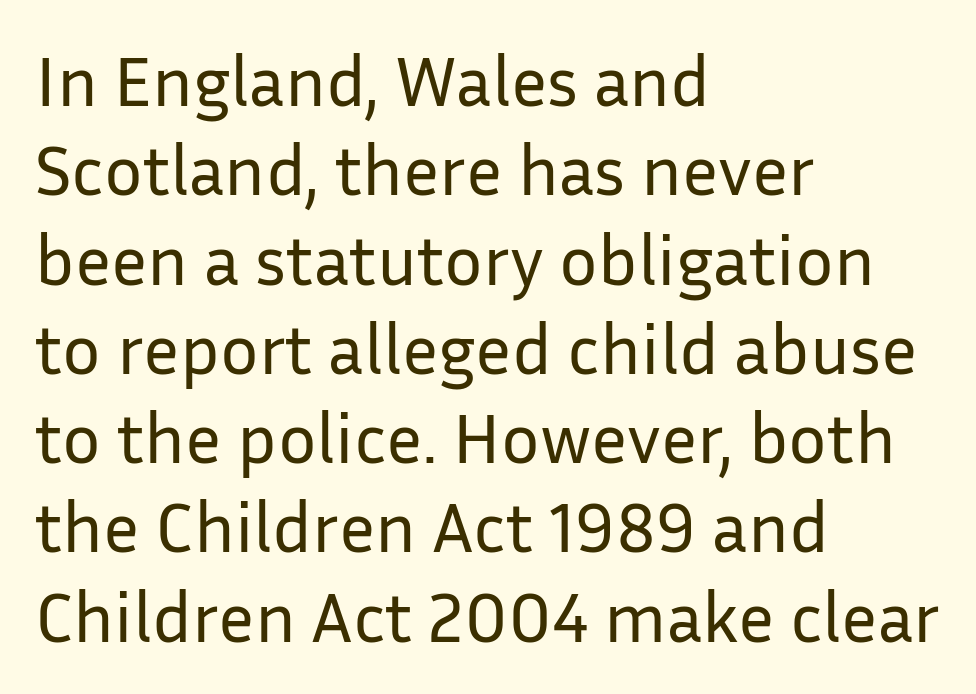
This rendering employs a face without finishing strokes, i.e., a sans-serif. The font sits on the lighter half of the weight spectrum, regular included. These lines are rendered in a variable-pitch font. How are the letters spaced? Ordinarily, with no added tracking.
